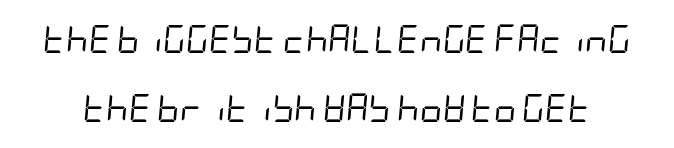
{"italic": "yes", "lean": "right", "slant_degrees": 5, "bold": "no", "weight": "regular", "width": "condensed", "stroke_contrast": "low", "x_height": "large", "underline": "no", "line_spacing": "loose", "line_spacing_ratio": 2.47, "letter_spacing": "normal", "letter_spacing_em": 0.0, "glyph_px": 28}
